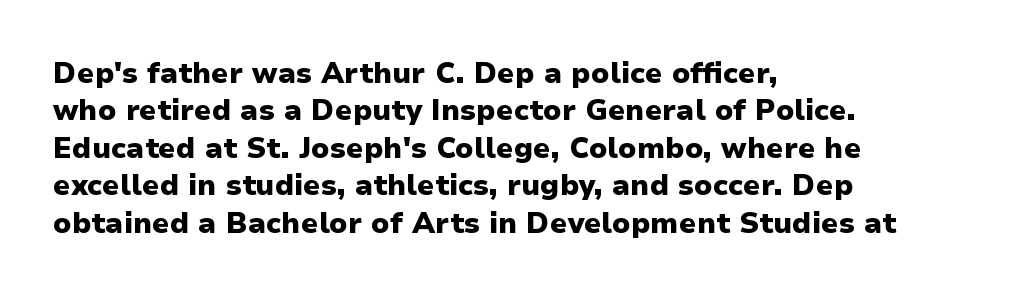
The image shows 29 px heavy sans-serif type, upright; set left-aligned, normal line spacing (1.29x), normal letter spacing, not underlined; low stroke contrast and a medium x-height.
